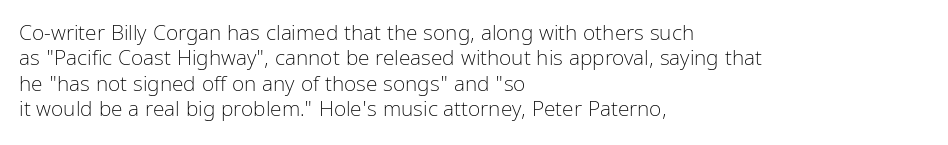
{"italic": "no", "bold": "no", "underline": "no", "align": "left", "line_spacing_ratio": 1.21, "letter_spacing": "normal", "letter_spacing_em": 0.0, "glyph_px": 21}
